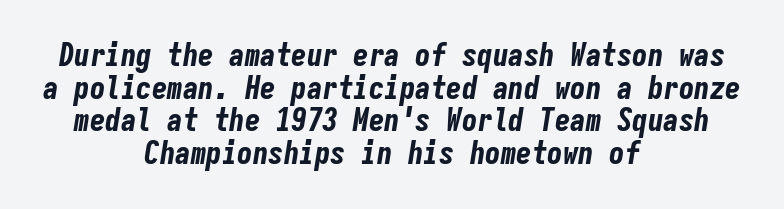
The image shows 31 px bold, condensed type, italic (leaning right), monospaced; set centered, tight line spacing (1.05x), normal letter spacing, not underlined; low stroke contrast and a medium x-height.
